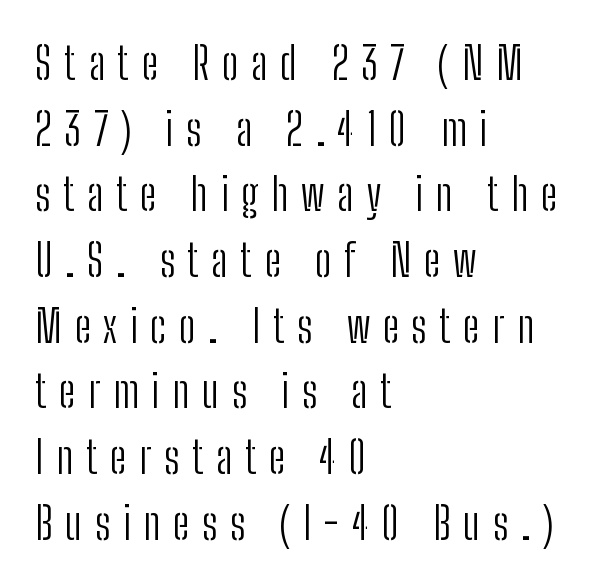
The area under the type is left untouched. Think standard paragraph weight, or any step lighter than that. Check where the strokes stop: nothing finishes them off — pure sans. The paragraph shown leans on its left margin. If you measured baseline to baseline, you'd find a middling distance.
